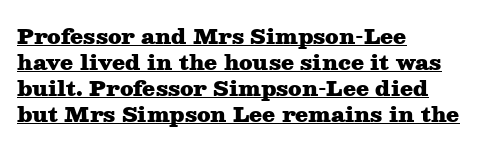
Q: Is the text bold? A: Yes.
Q: Is the text italic (slanted)? A: No, it is upright.
Q: Is the text underlined? A: Yes.
Q: How is the paragraph aligned? A: Left-aligned.
Q: Is the spacing between letters normal or unusually wide? A: Normal.
